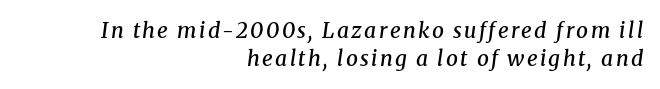
The lines sit at an ordinary, default distance from one another. If you drew a line through each stem, it would be angled. In CSS terms this would be text-align: right. Decoration check: the copy has no underline. Moderately thickened strokes mark this as semibold type.
